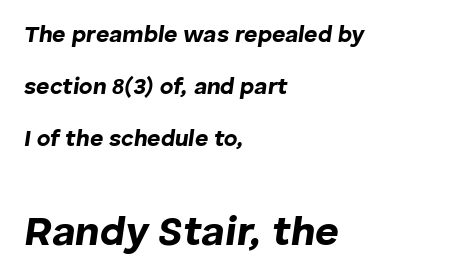
Q: Is the text bold? A: Yes.
Q: Is the text italic (slanted)? A: Yes, it leans right by about 8 degrees.
Q: Is the text underlined? A: No.
Q: How is the paragraph aligned? A: Left-aligned.
Q: Is the spacing between letters normal or unusually wide? A: Normal.
Q: Is the spacing between lines tight, normal or loose? A: Loose.
Q: Which block of text is set in a larger size, the first (top) or the second (bottom)? A: The second (bottom) one.
Q: Width (condensed, normal, or wide)? A: Normal.
Q: Stroke contrast? A: Low.
Q: x-height? A: Medium.
Q: Monospaced? A: No.
